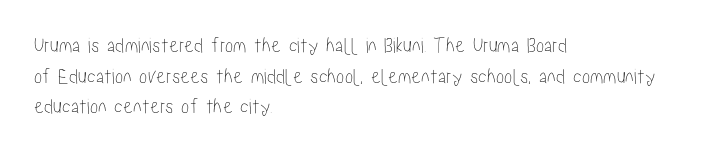
The image shows 22 px text type, upright; set left-aligned, normal line spacing (1.39x), normal letter spacing, not underlined.
